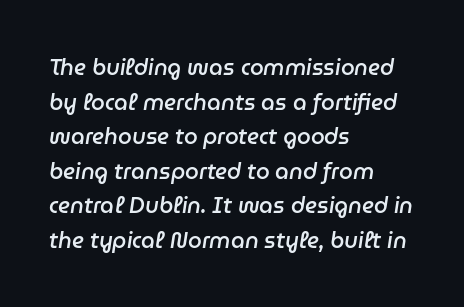
The image shows 22 px text type, italic (leaning right); set left-aligned, normal line spacing (1.57x), normal letter spacing, not underlined.
